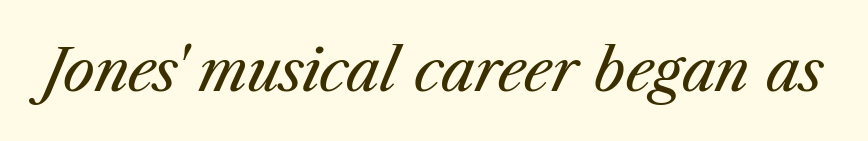
The image shows 57 px regular-weight type, italic (leaning right); set normal letter spacing, not underlined; medium stroke contrast and a medium x-height.
